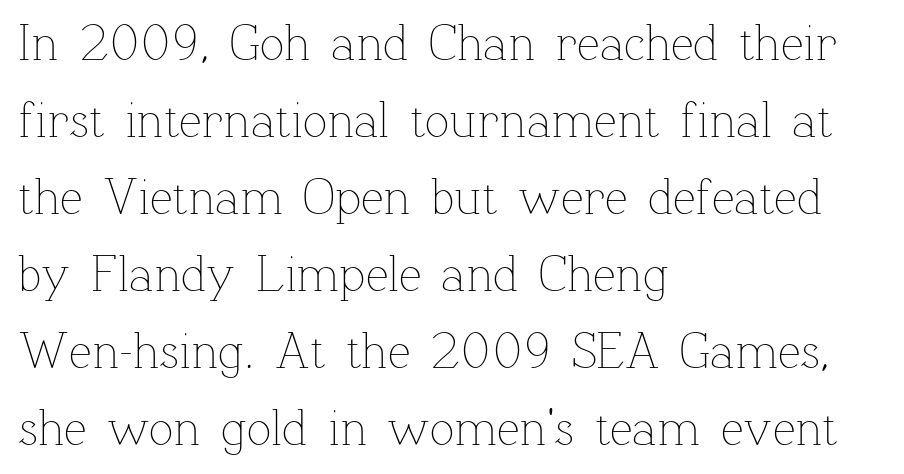
The image shows 51 px thin type, upright; set left-aligned, normal line spacing (1.51x), normal letter spacing, not underlined; low stroke contrast and a medium x-height.
